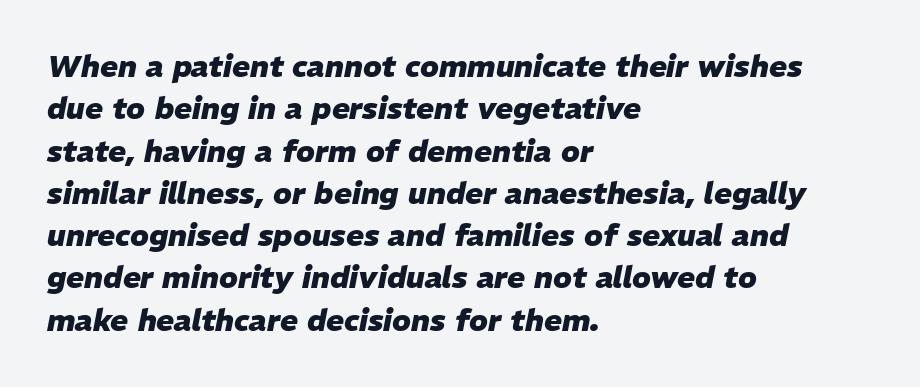
Has an underline been added? It has not. Compared with an ordinary text face, these strokes are far heavier — a full bold. How are the letters spaced? Ordinarily, with no added tracking. Yep, that's italic — everything's leaning.
